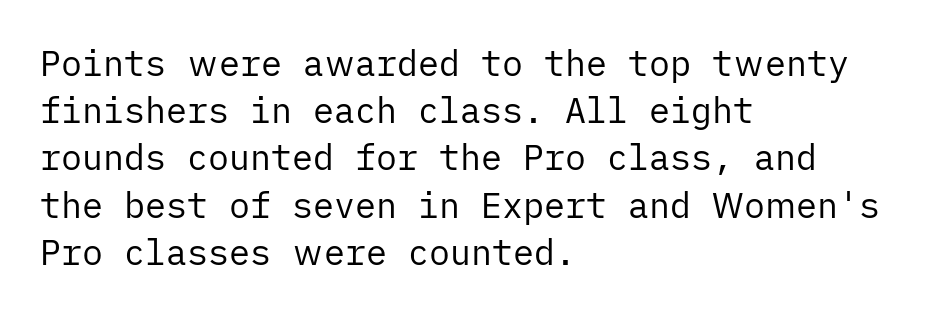
Q: Is the text bold? A: No.
Q: Is the text italic (slanted)? A: No, it is upright.
Q: Is the typeface a serif or a sans-serif typeface? A: Sans-serif.
Q: Is the text underlined? A: No.
Q: How is the paragraph aligned? A: Left-aligned.
Q: Is the spacing between letters normal or unusually wide? A: Normal.
Q: Is the spacing between lines tight, normal or loose? A: Normal.
Q: Width (condensed, normal, or wide)? A: Normal.
Q: Stroke contrast? A: Low.
Q: x-height? A: Medium.
